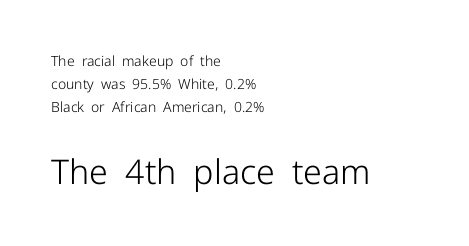
Q: Is the text bold? A: No.
Q: Is the text italic (slanted)? A: No, it is upright.
Q: Is the typeface a serif or a sans-serif typeface? A: Sans-serif.
Q: Is the text underlined? A: No.
Q: How is the paragraph aligned? A: Left-aligned.
Q: Is the spacing between letters normal or unusually wide? A: Normal.
Q: Is the spacing between lines tight, normal or loose? A: Normal.
Q: Which block of text is set in a larger size, the first (top) or the second (bottom)? A: The second (bottom) one.
Q: Width (condensed, normal, or wide)? A: Normal.
Q: Stroke contrast? A: Low.
Q: x-height? A: Medium.
Q: Monospaced? A: No.
